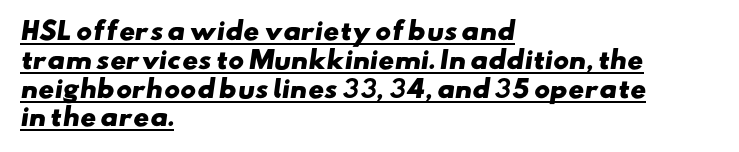
{"bold": "yes", "underline": "yes", "align": "left", "line_spacing_ratio": 1.2, "letter_spacing": "normal", "letter_spacing_em": 0.0, "glyph_px": 24}
